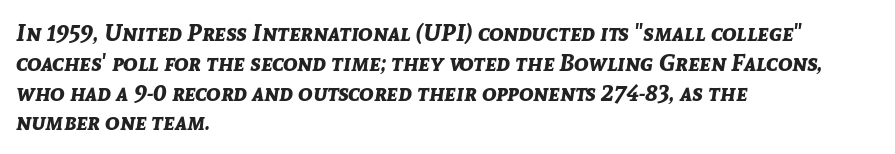
These lines were composed using italics. These lines keep a tight, regular rhythm from letter to letter. These lines are set flush left with a ragged right edge. The strokes are fattened all the way to bold. The space beneath each line is pristine and unruled.
